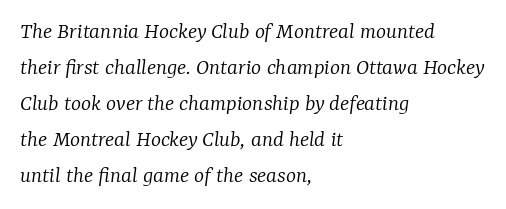
The area under the type is left untouched. The text block is weighted toward the left margin, trailing off unevenly rightward. Baseline-to-baseline distance is the conventional proportion of letter height. The horizontal fit of the characters is conventional and even.
